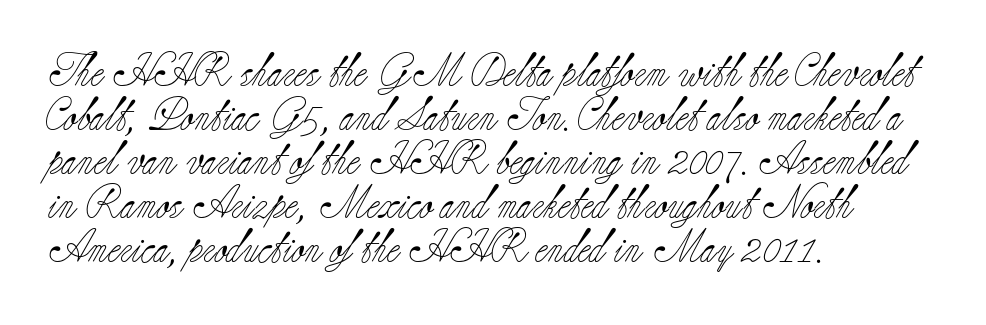
{"serif": "yes", "bold": "no", "weight": "light", "width": "normal", "stroke_contrast": "low", "x_height": "small", "monospaced": "no", "underline": "no", "align": "left", "line_spacing": "normal", "line_spacing_ratio": 1.33, "letter_spacing": "normal", "letter_spacing_em": 0.0, "glyph_px": 33}
